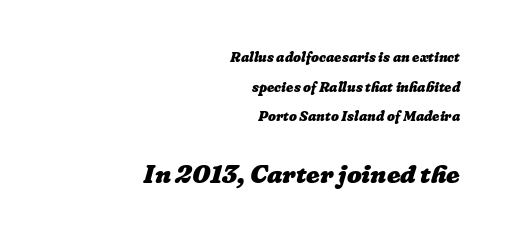
Q: Is the text bold? A: Yes.
Q: Is the text underlined? A: No.
Q: How is the paragraph aligned? A: Right-aligned.
Q: Is the spacing between letters normal or unusually wide? A: Normal.
Q: Is the spacing between lines tight, normal or loose? A: Loose.
Q: Which block of text is set in a larger size, the first (top) or the second (bottom)? A: The second (bottom) one.
